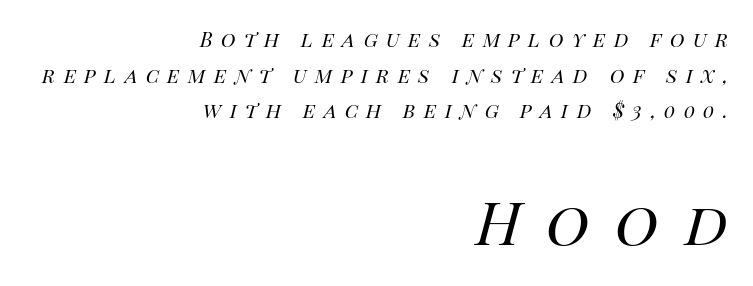
Lines of text with bare space underneath. Stem width sits at or under what a default text font uses. Someone cranked the tracking dial way up on this one. These lines stack with their right ends in a neat column. Does the bottom block carry the larger type? Yes, it does.
